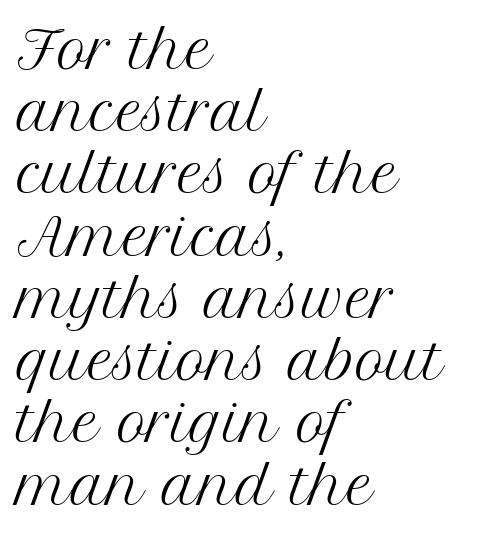
Does extra space separate the letters? No, they use regular spacing. These lines stack with their left ends in a neat column. The passage shown is not underscored anywhere.
